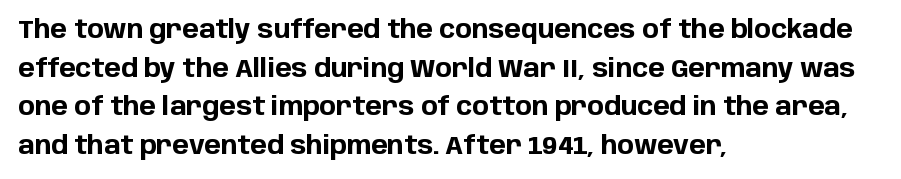
Lines of text with bare space underneath. Default kerning and tracking; the words read as compact shapes. Typeset ragged right — the left edge is the straight one. Regarding leading, the lines here are spaced in the standard way. Every stem runs plumb, perpendicular to the baseline.
